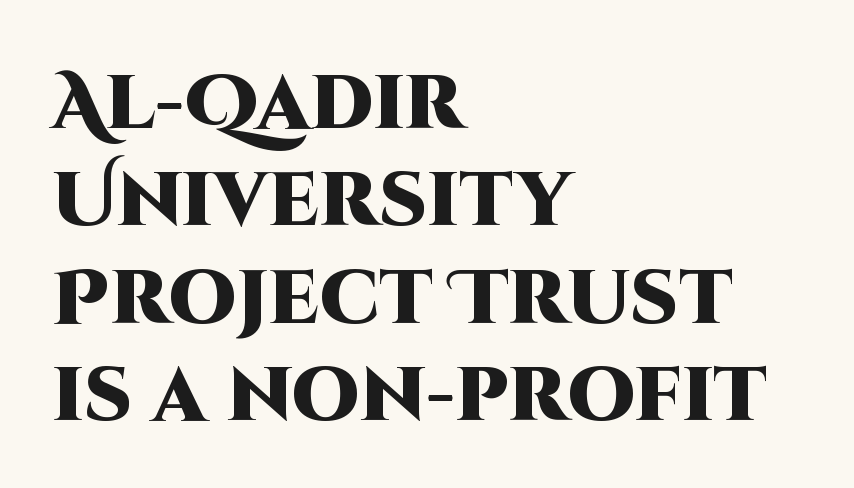
Q: Is the text bold? A: Yes.
Q: Is the text italic (slanted)? A: No, it is upright.
Q: Is the typeface a serif or a sans-serif typeface? A: Sans-serif.
Q: Is the text underlined? A: No.
Q: How is the paragraph aligned? A: Left-aligned.
Q: Is the spacing between letters normal or unusually wide? A: Normal.
Q: Is the spacing between lines tight, normal or loose? A: Normal.
Q: Width (condensed, normal, or wide)? A: Normal.
Q: Stroke contrast? A: High.
Q: x-height? A: Large.
Q: Monospaced? A: No.
